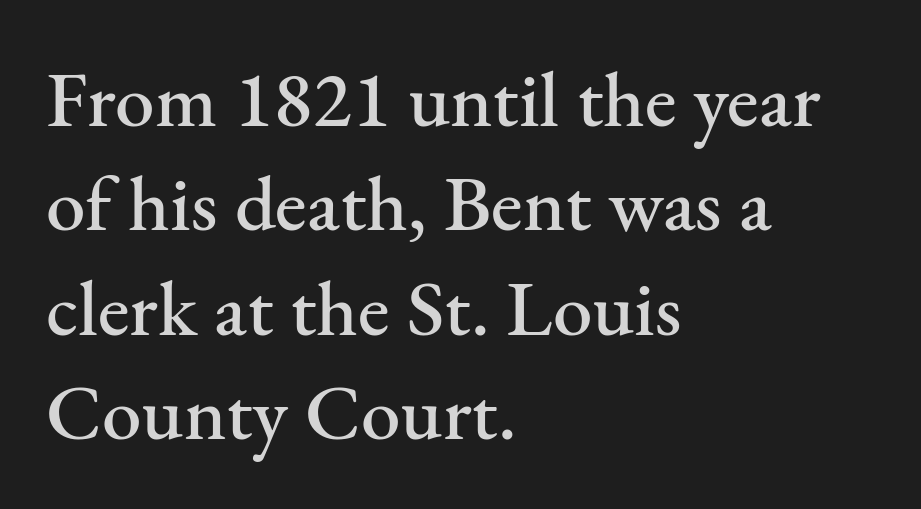
The image shows 79 px serif type, upright; set left-aligned, normal line spacing (1.32x), normal letter spacing, not underlined; medium stroke contrast and a small x-height.
